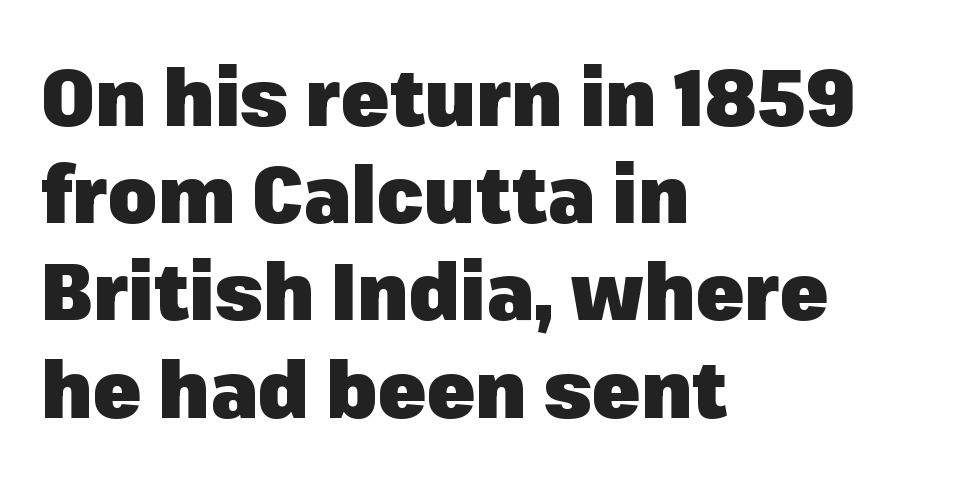
{"serif": "no", "italic": "no", "bold": "yes", "weight": "heavy", "width": "normal", "stroke_contrast": "low", "x_height": "medium", "monospaced": "no", "underline": "no", "align": "left", "line_spacing_ratio": 1.23, "letter_spacing": "normal", "letter_spacing_em": 0.0, "glyph_px": 79}
